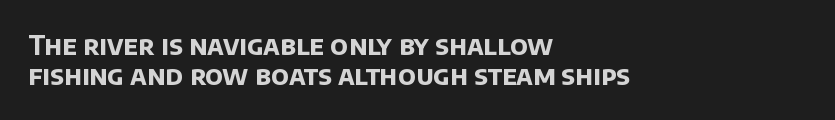
Q: Is the text bold? A: Yes.
Q: Is the text underlined? A: No.
Q: How is the paragraph aligned? A: Left-aligned.
Q: Is the spacing between letters normal or unusually wide? A: Normal.
